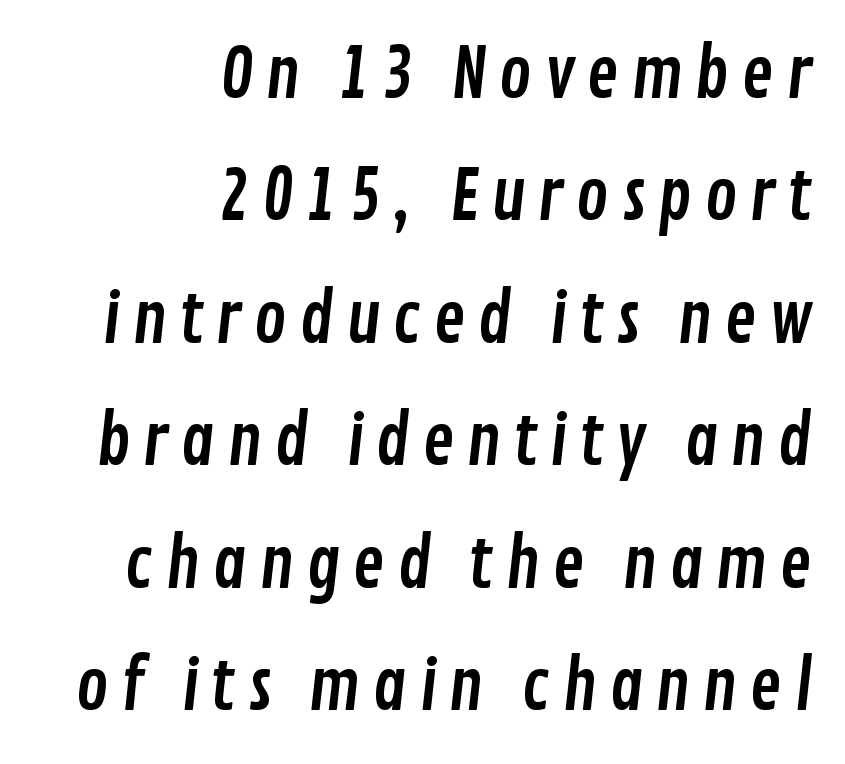
Q: Is the typeface a serif or a sans-serif typeface? A: Sans-serif.
Q: Is the text underlined? A: No.
Q: How is the paragraph aligned? A: Right-aligned.
Q: Width (condensed, normal, or wide)? A: Condensed.
Q: Stroke contrast? A: Low.
Q: x-height? A: Medium.
Q: Monospaced? A: No.
